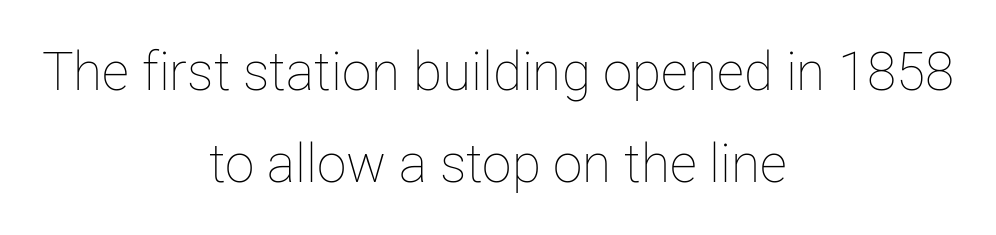
This rendering features lettering with no underline. Observe the ordinary spacing: letters are neighbours, not strangers. The strokes carry an ordinary text weight at most. Every stem runs plumb, perpendicular to the baseline. The typesetter chose a symmetrical, centered arrangement here.
